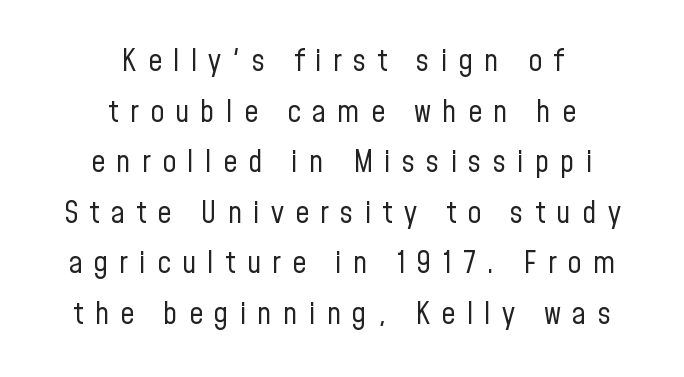
The image shows 31 px regular-weight, condensed sans-serif type, upright; set centered, normal line spacing (1.63x), unusually wide letter spacing (+0.36 em), not underlined; low stroke contrast and a medium x-height.
